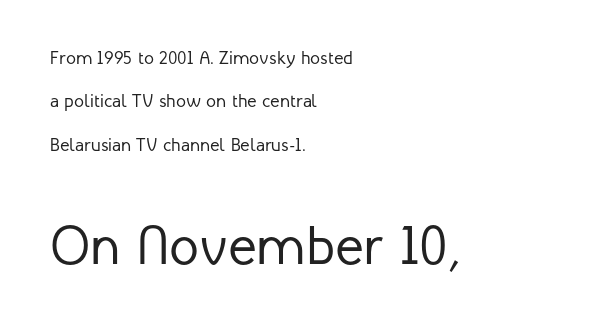
Q: Is the text bold? A: No.
Q: Is the text italic (slanted)? A: No, it is upright.
Q: Is the typeface a serif or a sans-serif typeface? A: Sans-serif.
Q: Is the text underlined? A: No.
Q: How is the paragraph aligned? A: Left-aligned.
Q: Is the spacing between letters normal or unusually wide? A: Normal.
Q: Is the spacing between lines tight, normal or loose? A: Loose.
Q: Which block of text is set in a larger size, the first (top) or the second (bottom)? A: The second (bottom) one.
Q: Width (condensed, normal, or wide)? A: Normal.
Q: Stroke contrast? A: Low.
Q: x-height? A: Medium.
Q: Monospaced? A: No.
